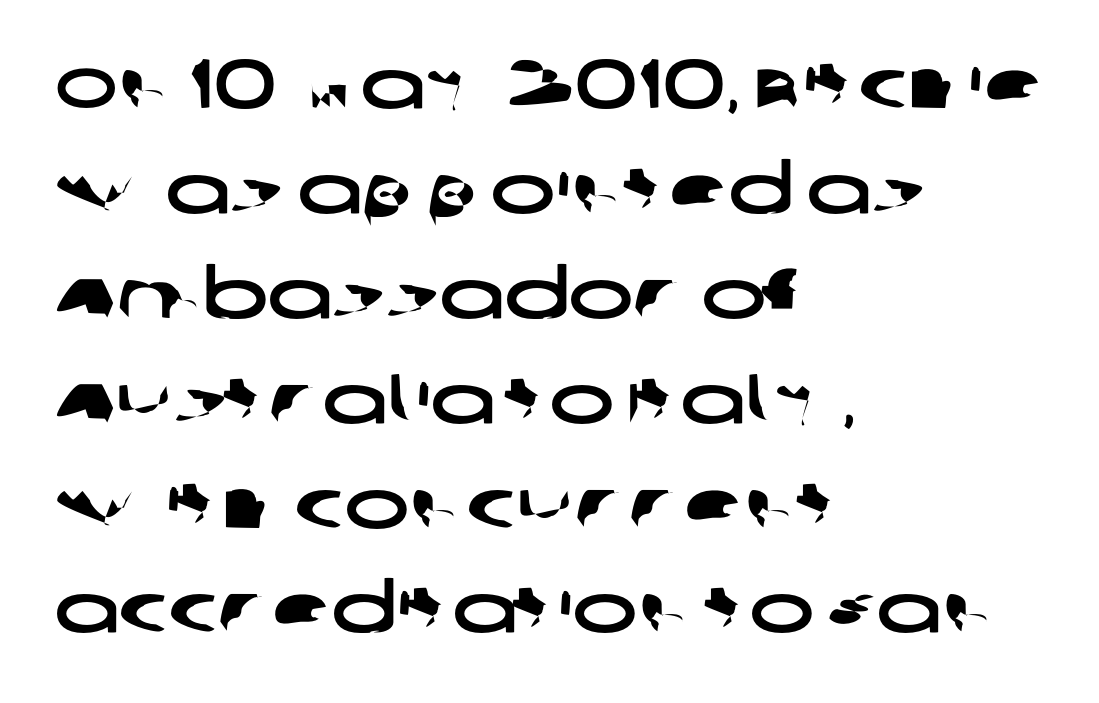
{"serif": "no", "width": "wide", "stroke_contrast": "low", "x_height": "large", "monospaced": "no", "underline": "no", "align": "left", "line_spacing": "normal", "line_spacing_ratio": 1.52, "letter_spacing": "normal", "letter_spacing_em": 0.0, "glyph_px": 69}
